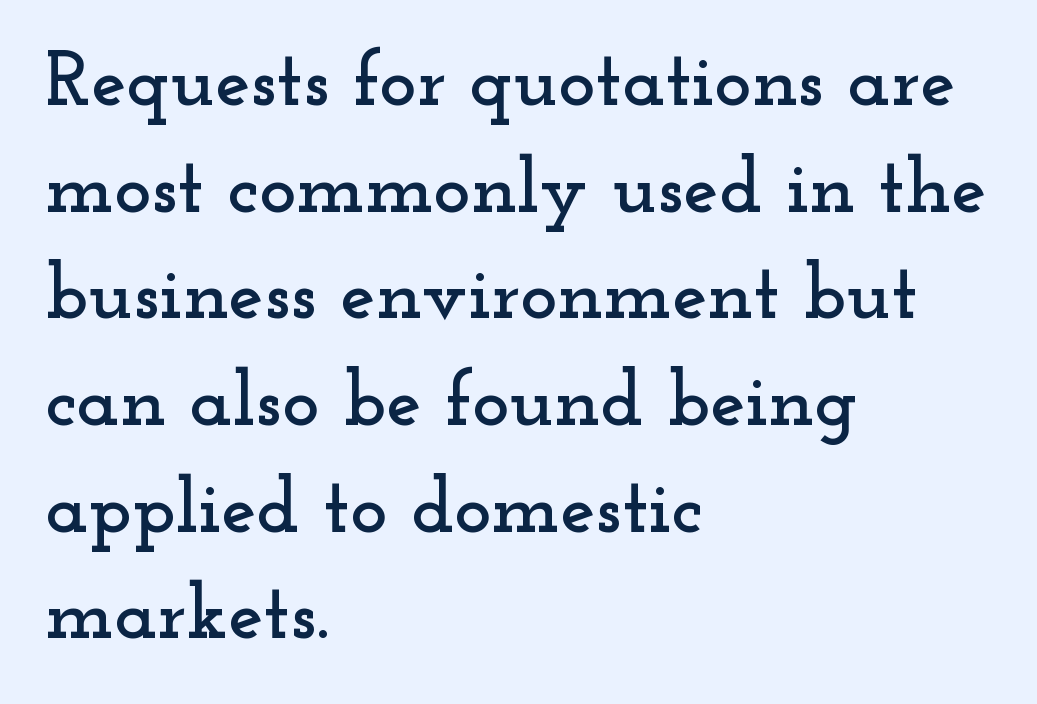
Note the varied advance widths — an 'i' is clearly narrower than an 'm'. Horizontal alignment here is leftward, the default for most running prose. This is the regular roman posture of the typeface. Quick note: interline space is typical. These lines are composed in type with serifs. The zone under the glyphs is completely vacant.
